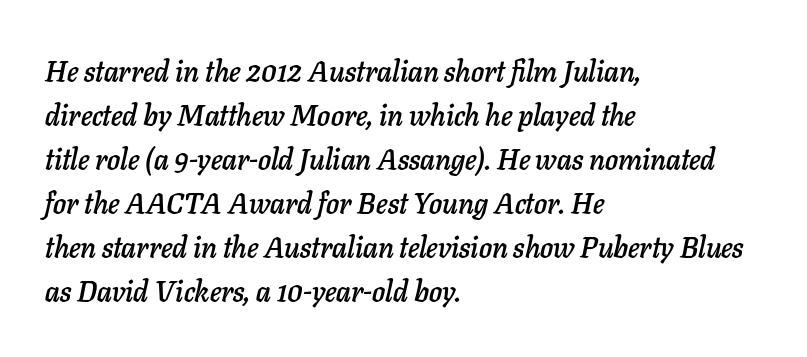
Glyph-to-glyph distance matches everyday printed text. The paragraph shown leans on its left margin. Each letter keeps its own natural width here, so spacing adapts to shape. The foot of each line stays bare and open. The letters are slanted; this is an italic face.
